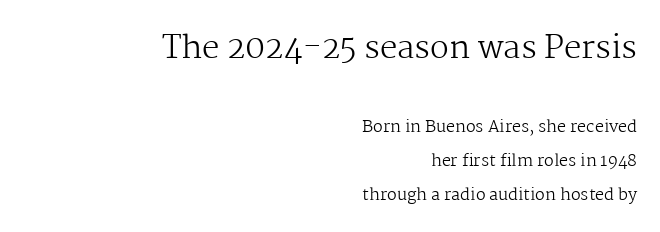
Q: Is the text bold? A: No.
Q: Is the text italic (slanted)? A: No, it is upright.
Q: Is the typeface a serif or a sans-serif typeface? A: Serif.
Q: Is the text underlined? A: No.
Q: How is the paragraph aligned? A: Right-aligned.
Q: Is the spacing between letters normal or unusually wide? A: Normal.
Q: Is the spacing between lines tight, normal or loose? A: Loose.
Q: Which block of text is set in a larger size, the first (top) or the second (bottom)? A: The first (top) one.
Q: Width (condensed, normal, or wide)? A: Normal.
Q: Stroke contrast? A: Medium.
Q: x-height? A: Medium.
Q: Monospaced? A: No.
